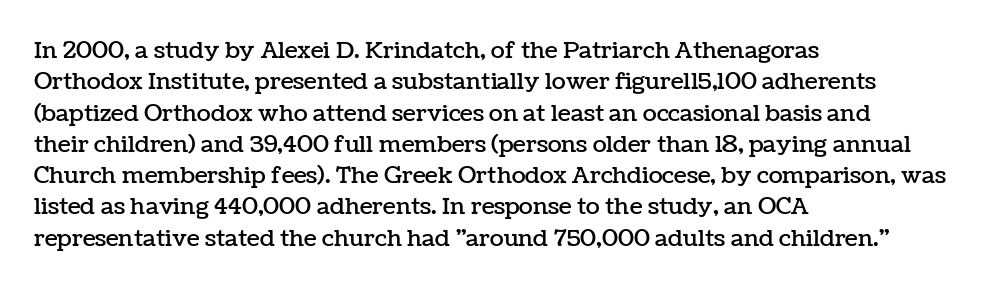
{"italic": "no", "underline": "no", "align": "left", "line_spacing": "normal", "line_spacing_ratio": 1.36, "letter_spacing": "normal", "letter_spacing_em": 0.0, "glyph_px": 23}
